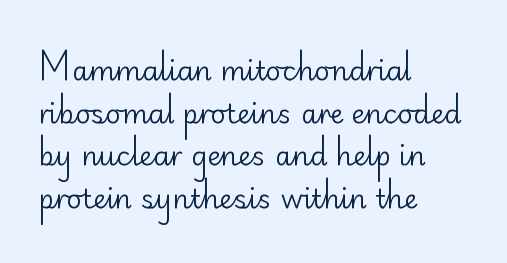
{"italic": "no", "bold": "no", "underline": "no", "align": "left", "line_spacing": "normal", "line_spacing_ratio": 1.58, "letter_spacing": "normal", "letter_spacing_em": 0.0, "glyph_px": 27}
